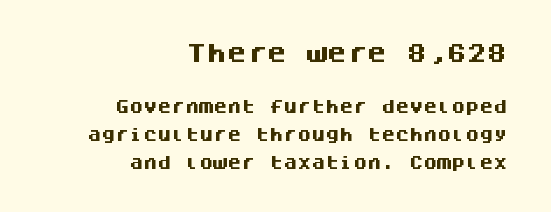
Q: Is the text bold? A: Yes.
Q: Is the text italic (slanted)? A: No, it is upright.
Q: Is the text underlined? A: No.
Q: How is the paragraph aligned? A: Right-aligned.
Q: Is the spacing between letters normal or unusually wide? A: Normal.
Q: Is the spacing between lines tight, normal or loose? A: Loose.
Q: Which block of text is set in a larger size, the first (top) or the second (bottom)? A: The first (top) one.
